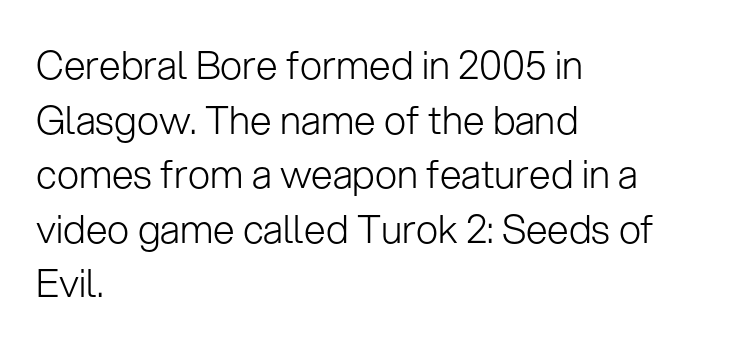
Q: Is the text bold? A: No.
Q: Is the text italic (slanted)? A: No, it is upright.
Q: Is the typeface a serif or a sans-serif typeface? A: Sans-serif.
Q: Is the text underlined? A: No.
Q: How is the paragraph aligned? A: Left-aligned.
Q: Is the spacing between letters normal or unusually wide? A: Normal.
Q: Is the spacing between lines tight, normal or loose? A: Normal.
Q: Width (condensed, normal, or wide)? A: Normal.
Q: Stroke contrast? A: Low.
Q: x-height? A: Medium.
Q: Monospaced? A: No.
